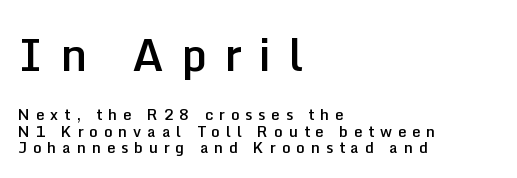
{"serif": "no", "italic": "no", "bold": "semi", "weight": "semibold", "width": "normal", "stroke_contrast": "low", "x_height": "medium", "monospaced": "no", "underline": "no", "align": "left", "line_spacing": "tight", "line_spacing_ratio": 1.11, "letter_spacing": "wide", "letter_spacing_em": 0.39, "larger_block": "first", "size_ratio": 2.93, "glyph_px": 44}
